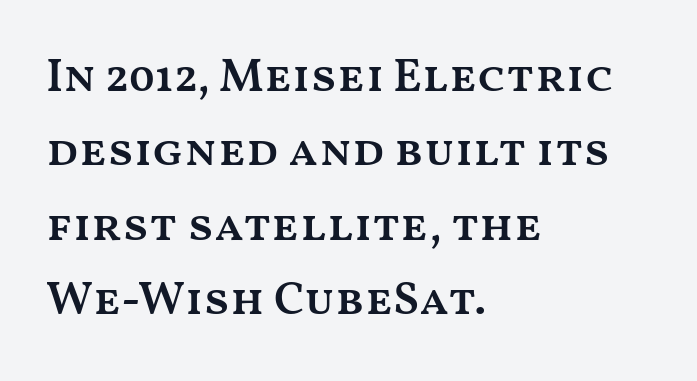
Q: Is the text bold? A: Semi-bold.
Q: Is the text italic (slanted)? A: No, it is upright.
Q: Is the text underlined? A: No.
Q: How is the paragraph aligned? A: Left-aligned.
Q: Is the spacing between letters normal or unusually wide? A: Normal.
Q: Is the spacing between lines tight, normal or loose? A: Normal.
Q: Width (condensed, normal, or wide)? A: Wide.
Q: Stroke contrast? A: Medium.
Q: x-height? A: Medium.
Q: Monospaced? A: No.
